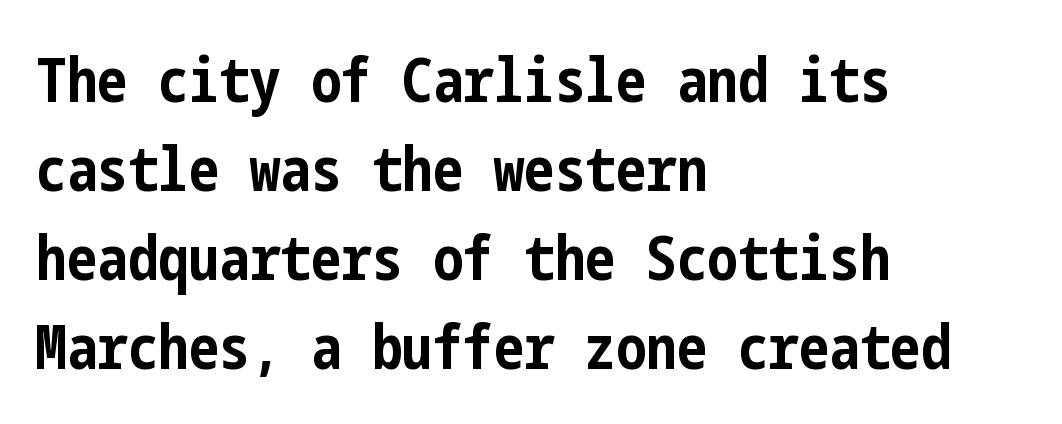
{"serif": "no", "italic": "no", "bold": "yes", "weight": "bold", "width": "condensed", "stroke_contrast": "low", "x_height": "medium", "underline": "no", "align": "left", "line_spacing": "normal", "line_spacing_ratio": 1.46, "letter_spacing": "normal", "letter_spacing_em": 0.0, "glyph_px": 61}
